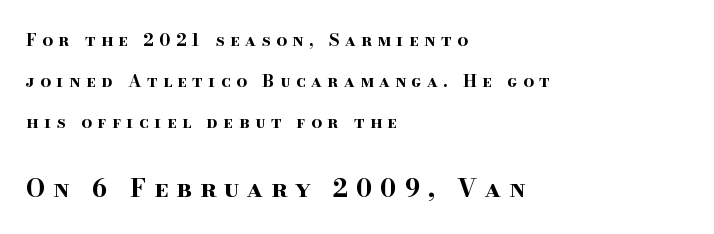
{"italic": "no", "bold": "yes", "underline": "no", "align": "left", "line_spacing": "loose", "line_spacing_ratio": 2.4, "letter_spacing": "wide", "letter_spacing_em": 0.32, "larger_block": "second", "size_ratio": 1.47, "glyph_px": 25}
